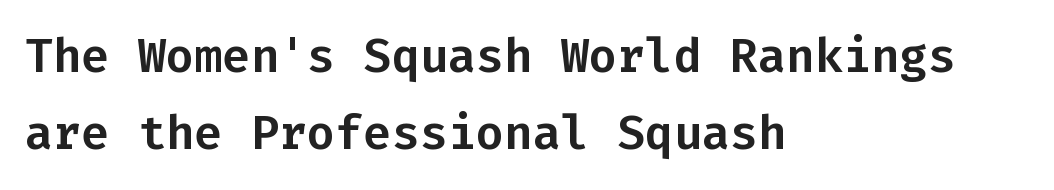
{"serif": "no", "italic": "no", "width": "normal", "stroke_contrast": "low", "x_height": "medium", "monospaced": "yes", "underline": "no", "align": "left", "line_spacing": "normal", "line_spacing_ratio": 1.63, "letter_spacing": "normal", "letter_spacing_em": 0.0, "glyph_px": 47}
